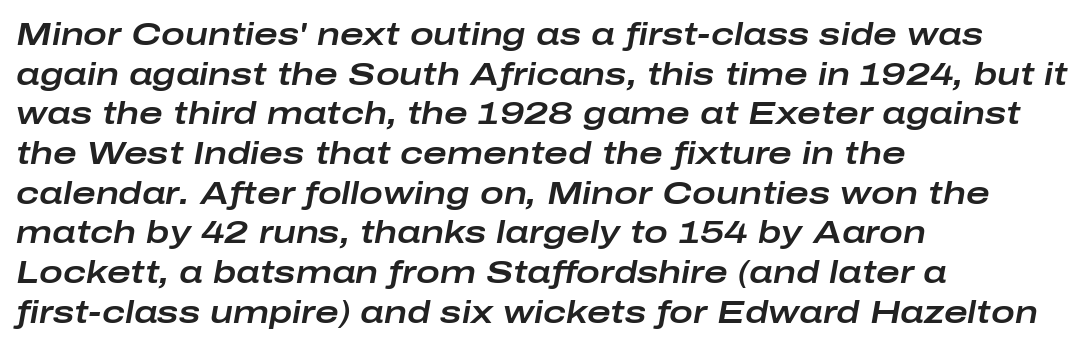
Q: Is the text italic (slanted)? A: Yes, it leans right by about 10 degrees.
Q: Is the text underlined? A: No.
Q: How is the paragraph aligned? A: Left-aligned.
Q: Is the spacing between letters normal or unusually wide? A: Normal.
Q: Width (condensed, normal, or wide)? A: Wide.
Q: Stroke contrast? A: Low.
Q: x-height? A: Medium.
Q: Monospaced? A: No.
